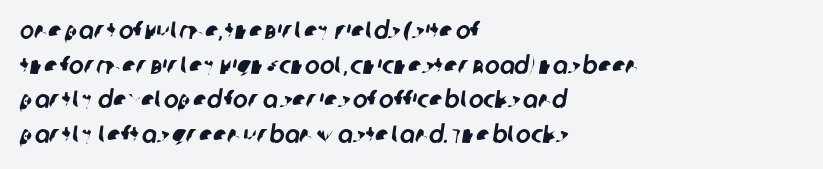
{"underline": "no", "align": "left", "line_spacing": "normal", "line_spacing_ratio": 1.39, "letter_spacing": "normal", "letter_spacing_em": 0.0, "glyph_px": 25}
